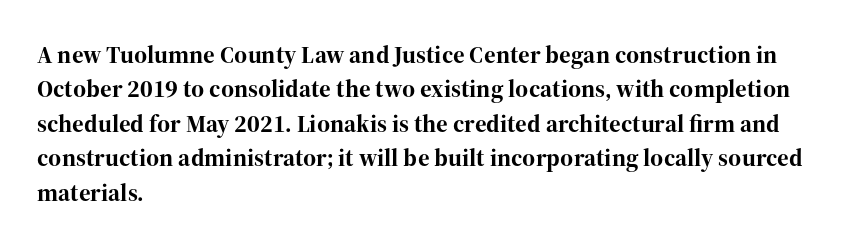
The image shows 25 px bold type, upright; set left-aligned, normal line spacing (1.38x), normal letter spacing, not underlined.
